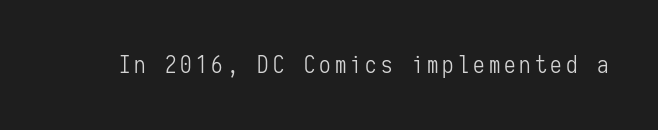
The image shows 23 px text type, upright; set not underlined.
